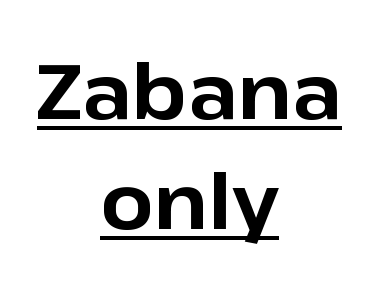
The image shows 76 px bold sans-serif type, upright; set centered, normal line spacing (1.45x), normal letter spacing, underlined; low stroke contrast and a medium x-height.
